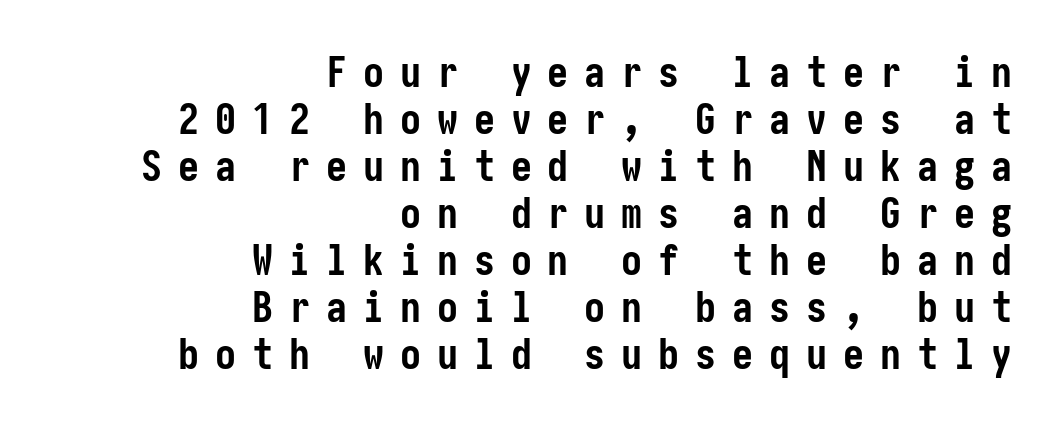
The rendering uses a small line-height, squeezing the rows. Honestly, the letter spacing is so wide it's the main thing you notice. The type sits square on the baseline with zero lean. Typographically, this falls in the sans-serif category.
